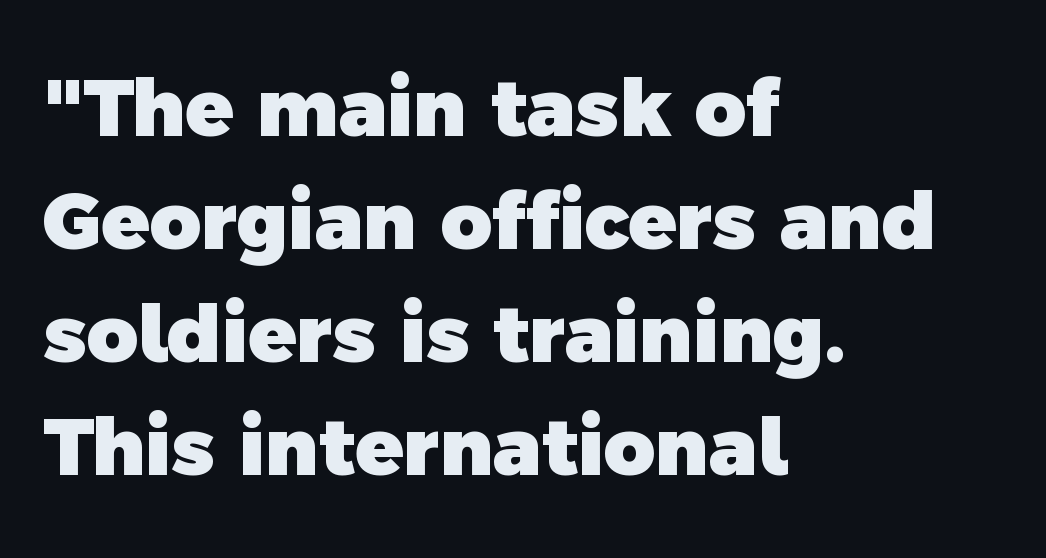
Clear beneath every line of the passage. Is the block centered? No — it sits flush against the left margin. In terms of letterspacing, this is plain default setting. Each glyph is drawn with heavy, bold strokes. This block has exactly the height ordinary leading produces.
